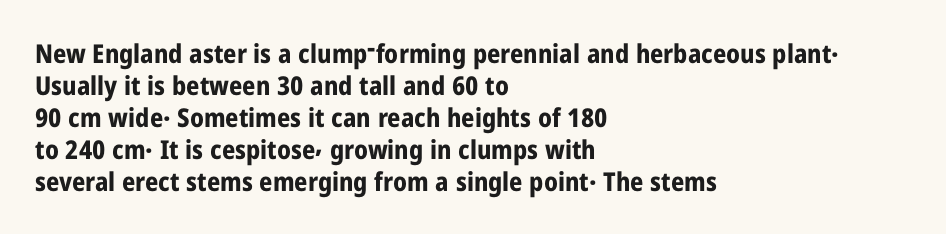
Alignment: flush left. A clean baseline with only descenders dipping below it. Vertical strokes here are truly vertical. Every letter is thick-stroked: bold, no question. A typesetter would call this zero additional tracking.
